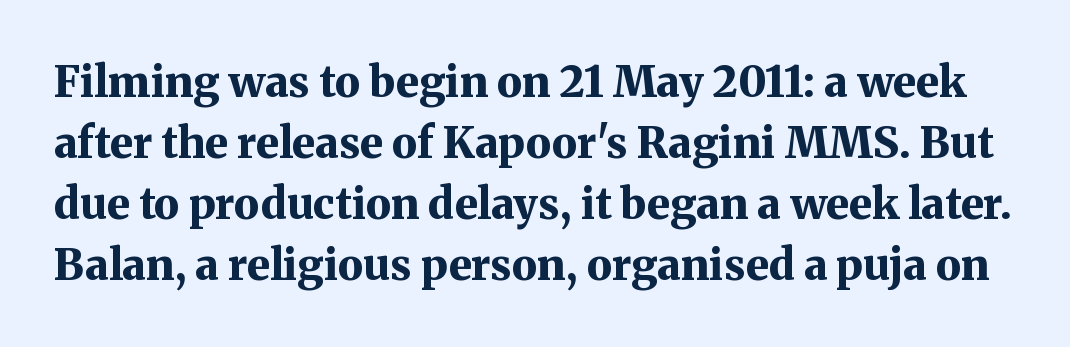
Q: Is the text bold? A: Yes.
Q: Is the text italic (slanted)? A: No, it is upright.
Q: Is the typeface a serif or a sans-serif typeface? A: Serif.
Q: Is the text underlined? A: No.
Q: Is the spacing between letters normal or unusually wide? A: Normal.
Q: Is the spacing between lines tight, normal or loose? A: Normal.
Q: Width (condensed, normal, or wide)? A: Normal.
Q: Stroke contrast? A: Medium.
Q: x-height? A: Medium.
Q: Monospaced? A: No.
